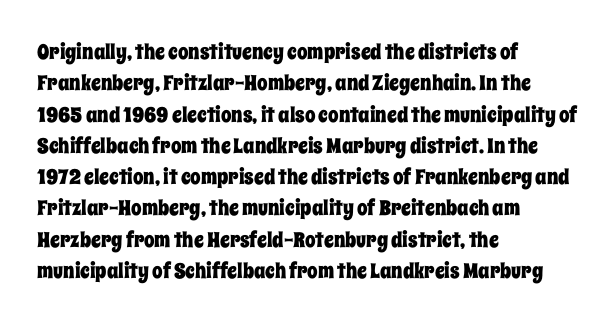
Q: Is the text italic (slanted)? A: No, it is upright.
Q: Is the text underlined? A: No.
Q: How is the paragraph aligned? A: Left-aligned.
Q: Is the spacing between letters normal or unusually wide? A: Normal.
Q: Is the spacing between lines tight, normal or loose? A: Normal.
